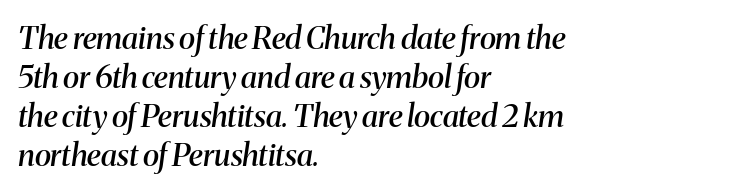
{"serif": "yes", "italic": "yes", "lean": "right", "slant_degrees": 8, "bold": "semi", "weight": "semibold", "width": "normal", "stroke_contrast": "medium", "x_height": "medium", "monospaced": "no", "underline": "no", "align": "left", "line_spacing": "normal", "line_spacing_ratio": 1.26, "letter_spacing": "normal", "letter_spacing_em": 0.0, "glyph_px": 31}
